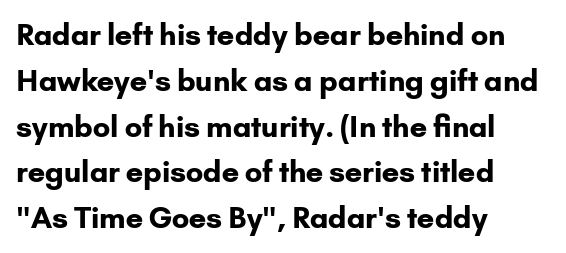
{"serif": "no", "italic": "no", "bold": "yes", "weight": "bold", "width": "normal", "stroke_contrast": "low", "x_height": "small", "monospaced": "no", "underline": "no", "align": "left", "line_spacing": "normal", "line_spacing_ratio": 1.58, "letter_spacing": "normal", "letter_spacing_em": 0.0, "glyph_px": 29}
